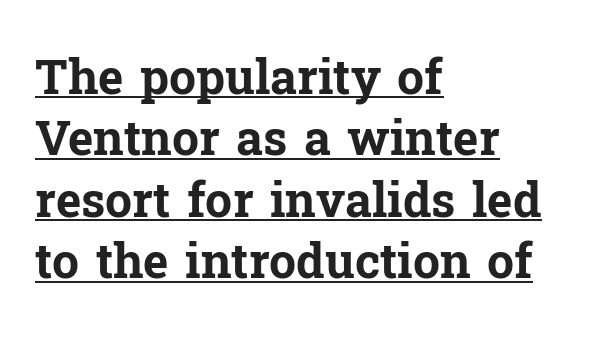
{"serif": "yes", "italic": "no", "bold": "yes", "weight": "bold", "width": "normal", "stroke_contrast": "low", "x_height": "medium", "monospaced": "no", "underline": "yes", "align": "left", "line_spacing": "normal", "line_spacing_ratio": 1.28, "letter_spacing": "normal", "letter_spacing_em": 0.0, "glyph_px": 48}
